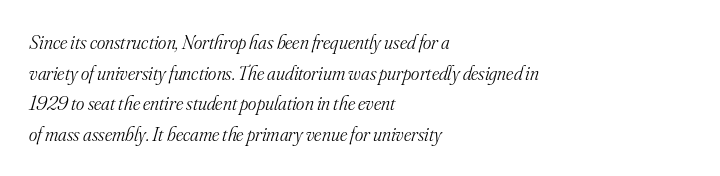
{"italic": "yes", "lean": "right", "slant_degrees": 16, "bold": "no", "underline": "no", "align": "left", "line_spacing": "normal", "line_spacing_ratio": 1.53, "letter_spacing": "normal", "letter_spacing_em": 0.0, "glyph_px": 20}
